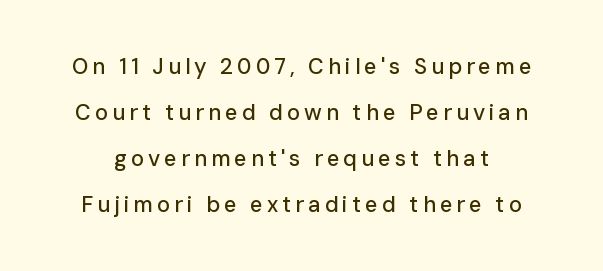
The image shows 22 px text type, upright; set loose line spacing (2.09x), not underlined.
